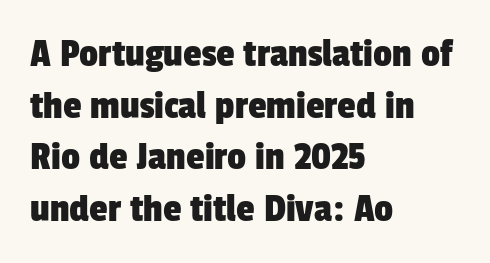
Q: Is the typeface a serif or a sans-serif typeface? A: Sans-serif.
Q: Is the text underlined? A: No.
Q: How is the paragraph aligned? A: Left-aligned.
Q: Is the spacing between letters normal or unusually wide? A: Normal.
Q: Width (condensed, normal, or wide)? A: Condensed.
Q: Stroke contrast? A: Low.
Q: x-height? A: Medium.
Q: Monospaced? A: No.
